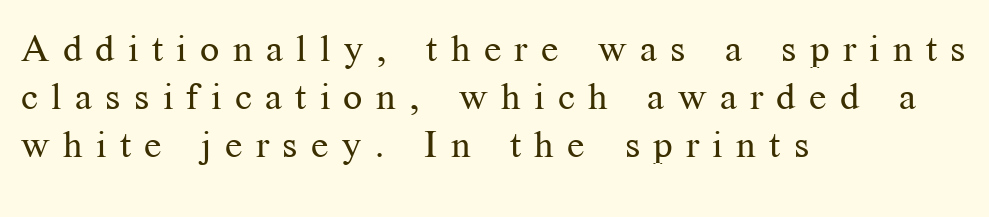
{"serif": "yes", "italic": "no", "bold": "no", "weight": "regular", "width": "normal", "stroke_contrast": "medium", "x_height": "medium", "monospaced": "no", "underline": "no", "align": "left", "line_spacing": "normal", "line_spacing_ratio": 1.26, "letter_spacing": "wide", "letter_spacing_em": 0.35, "glyph_px": 38}
